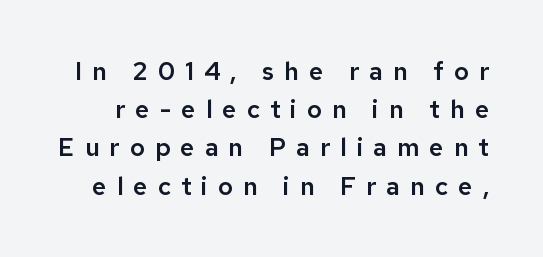
Between one letter and the next there's a generous, obvious gap. The type sits square on the baseline with zero lean. Students, observe: this is what conventionally led text looks like. The string is rendered with underlining switched off.
